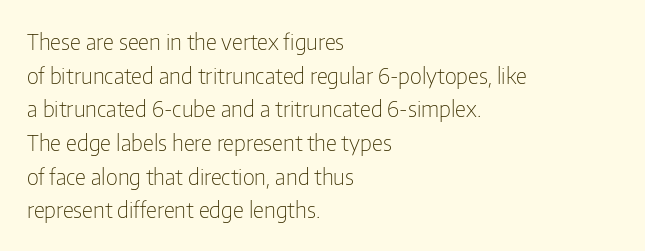
{"italic": "no", "bold": "no", "underline": "no", "align": "left", "line_spacing": "normal", "line_spacing_ratio": 1.53, "letter_spacing": "normal", "letter_spacing_em": 0.0, "glyph_px": 22}
